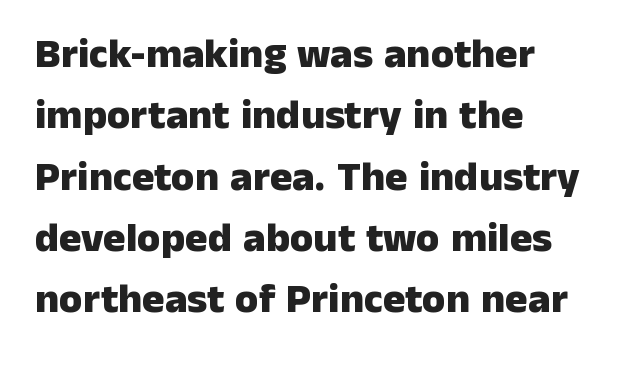
The passage shown is not underscored anywhere. The letters stand straight up with perfectly vertical stems. The block of text has a typical density, with ordinary space between rows. The face used here has the dense, thick strokes of a bold.
